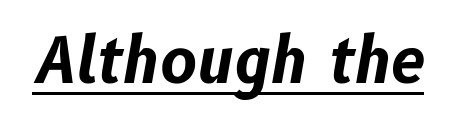
The image shows 62 px bold type, italic (leaning right); set normal letter spacing, underlined; low stroke contrast and a medium x-height.
